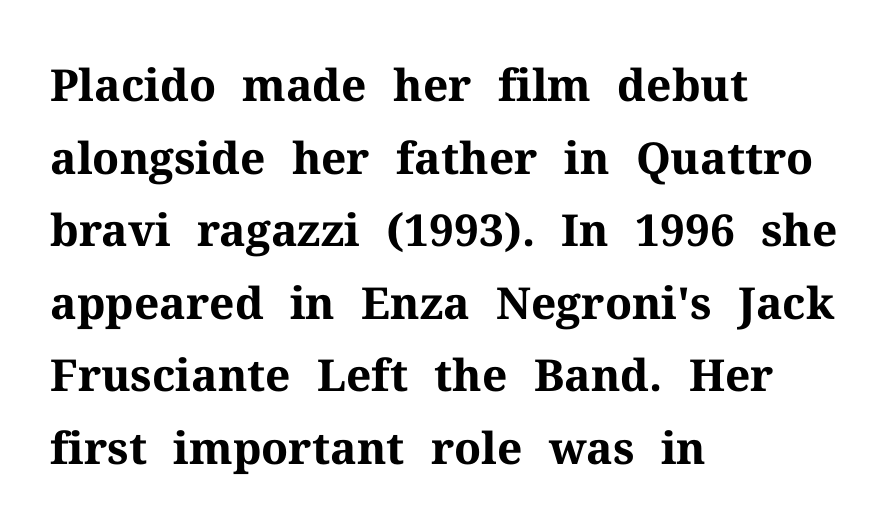
{"serif": "yes", "italic": "no", "bold": "yes", "weight": "bold", "width": "normal", "stroke_contrast": "medium", "x_height": "medium", "monospaced": "no", "underline": "no", "align": "left", "line_spacing": "normal", "line_spacing_ratio": 1.65, "letter_spacing": "normal", "letter_spacing_em": 0.0, "glyph_px": 44}
